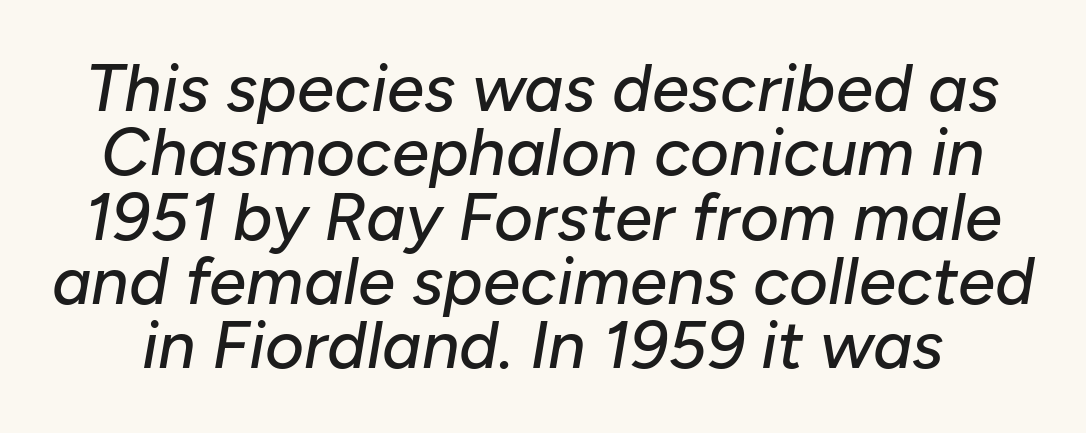
Q: Is the text italic (slanted)? A: Yes, it leans right by about 10 degrees.
Q: Is the text underlined? A: No.
Q: Is the spacing between letters normal or unusually wide? A: Normal.
Q: Is the spacing between lines tight, normal or loose? A: Tight.
Q: Width (condensed, normal, or wide)? A: Normal.
Q: Stroke contrast? A: Low.
Q: x-height? A: Medium.
Q: Monospaced? A: No.
